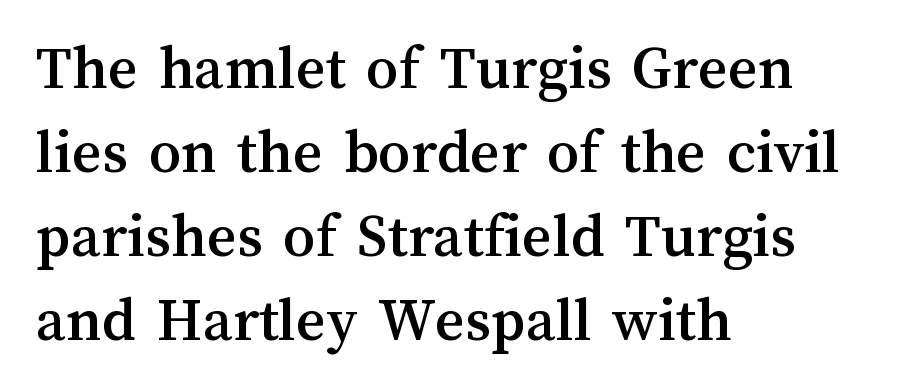
Q: Is the text italic (slanted)? A: No, it is upright.
Q: Is the text underlined? A: No.
Q: How is the paragraph aligned? A: Left-aligned.
Q: Is the spacing between letters normal or unusually wide? A: Normal.
Q: Is the spacing between lines tight, normal or loose? A: Normal.
Q: Width (condensed, normal, or wide)? A: Normal.
Q: Stroke contrast? A: Medium.
Q: x-height? A: Medium.
Q: Monospaced? A: No.
